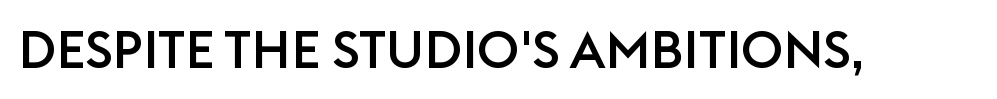
Note the varied advance widths — an 'i' is clearly narrower than an 'm'. Ascenders rise straight up at ninety degrees. Anything drawn beneath the words? Only blank space. Note: no serifs on the glyphs.
